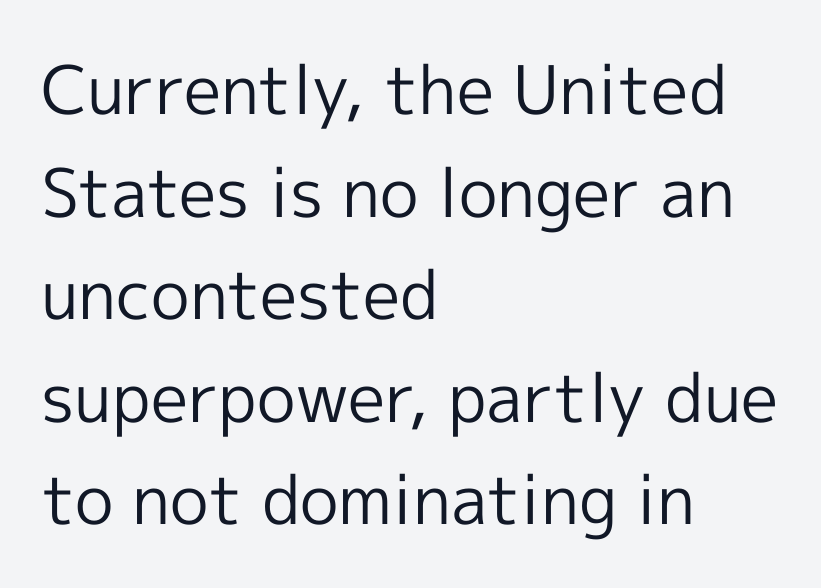
The image shows 67 px regular-weight sans-serif type, upright; set left-aligned, normal line spacing (1.53x), normal letter spacing, not underlined; a medium x-height.
